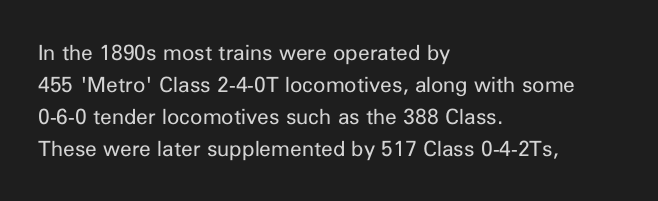
Is the block centered? No — it sits flush against the left margin. Honestly, the row spacing looks completely unremarkable. Check under the words: just untouched page. Ascenders rise straight up at ninety degrees. Nobody touched the tracking dial on this one.
